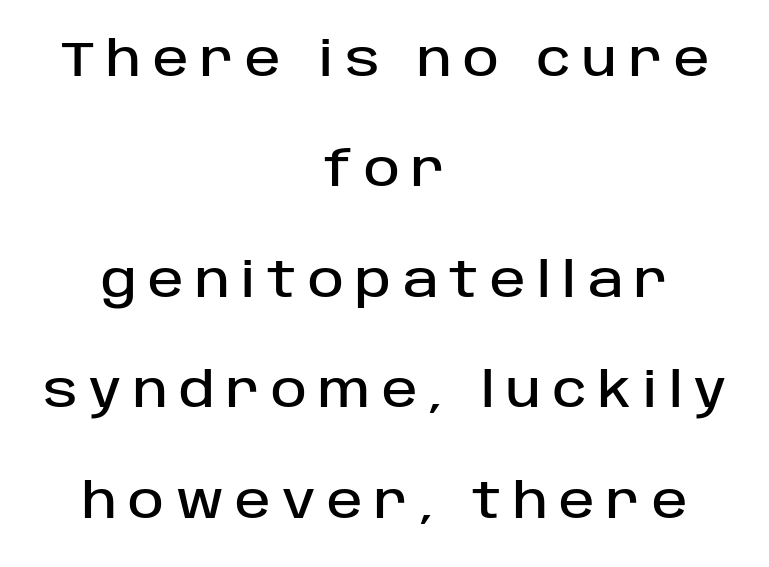
The image shows 48 px sans-serif type, upright; set centered, loose line spacing (2.3x), unusually wide letter spacing (+0.24 em), not underlined; low stroke contrast and a large x-height.
